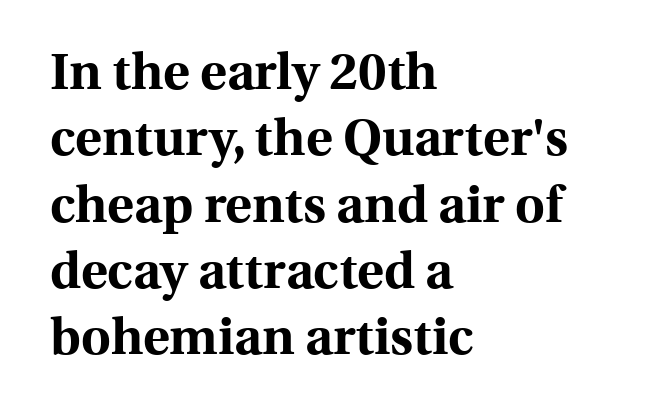
If you drew a ruler down the left edge, every line would touch it. Strokes here are thick enough to call this a true bold. Underlining? Definitely not there. Posture: straight, roman, zero tilt. Letterform terminals end in serifs throughout the passage.
